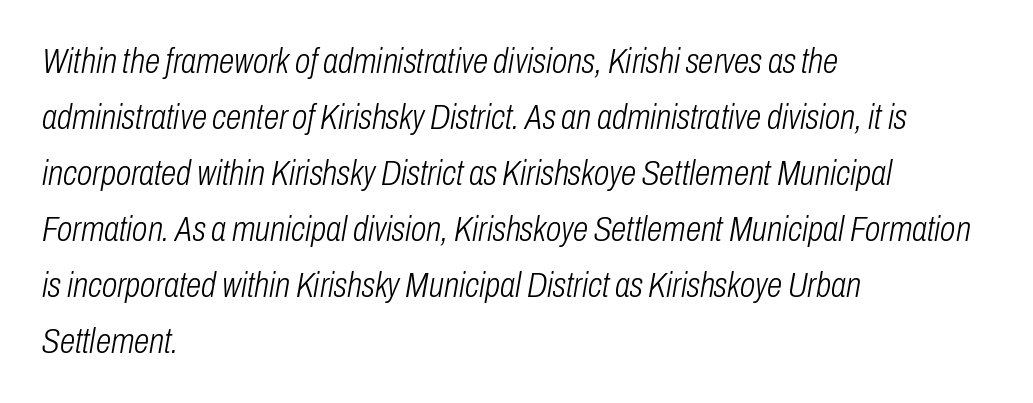
The image shows 35 px light, condensed type, italic (leaning right); set left-aligned, normal line spacing (1.6x), normal letter spacing, not underlined; low stroke contrast and a medium x-height.
